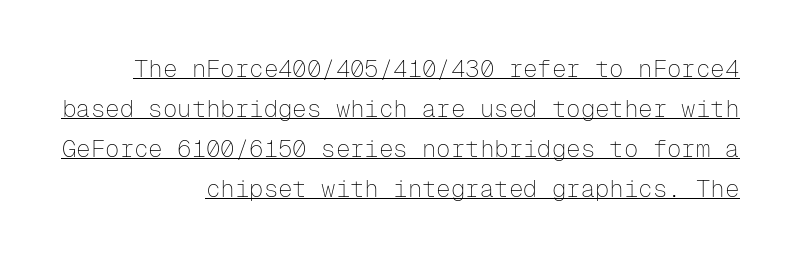
{"italic": "no", "bold": "no", "underline": "yes", "align": "right", "line_spacing": "normal", "line_spacing_ratio": 1.66, "letter_spacing": "normal", "letter_spacing_em": 0.0, "glyph_px": 24}
